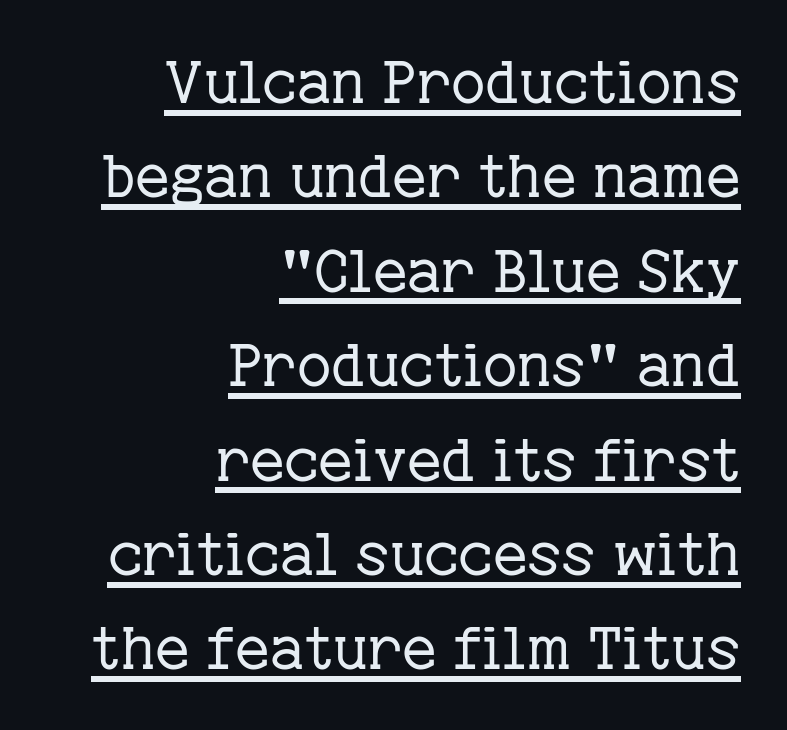
The image shows 59 px regular-weight serif type, upright; set right-aligned, normal line spacing (1.6x), normal letter spacing, underlined; low stroke contrast and a medium x-height.
